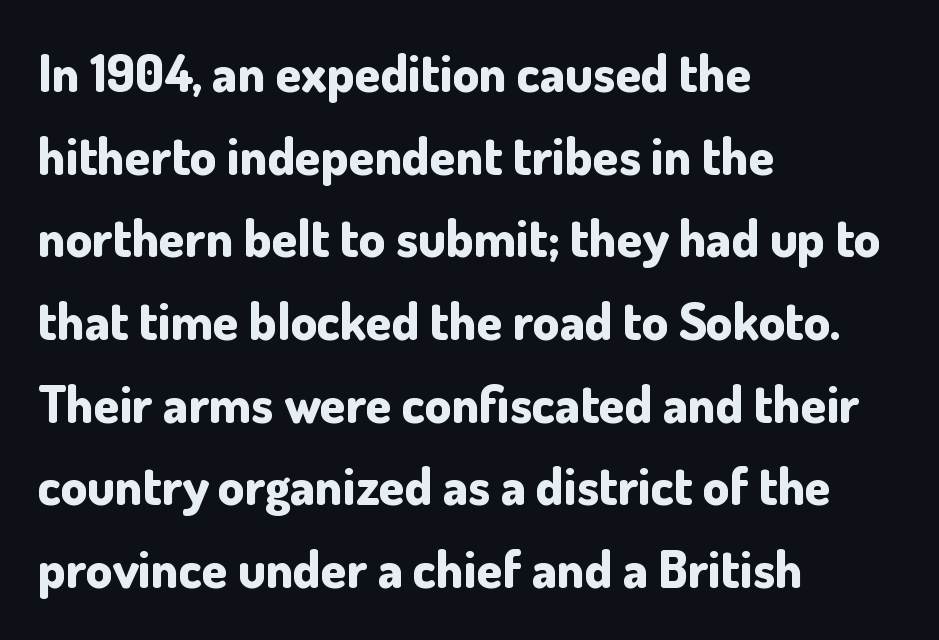
{"serif": "no", "italic": "no", "bold": "yes", "weight": "bold", "width": "normal", "stroke_contrast": "low", "x_height": "small", "monospaced": "no", "underline": "no", "align": "left", "line_spacing": "normal", "line_spacing_ratio": 1.59, "letter_spacing": "normal", "letter_spacing_em": 0.0, "glyph_px": 52}
